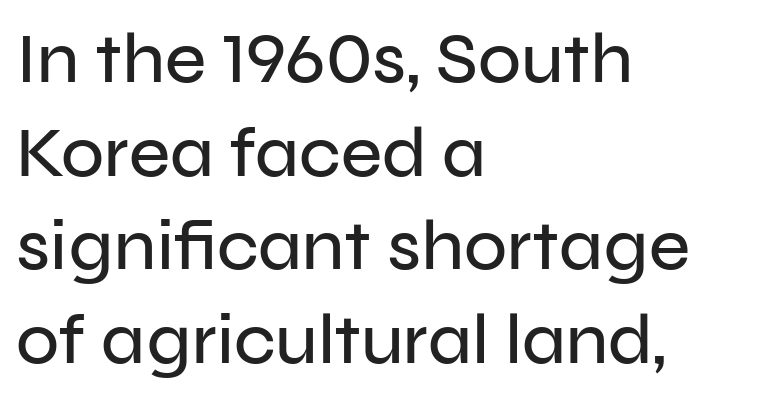
A student would call this left alignment; a typographer would say flush left, rag right. Check under the words: just untouched page. The space between consecutive lines is moderate. Nope, not italic — everything's standing straight. Honestly, the letter spacing is just normal — you wouldn't notice it. The letters carry no serifs — their stems end cleanly without finishing strokes.
